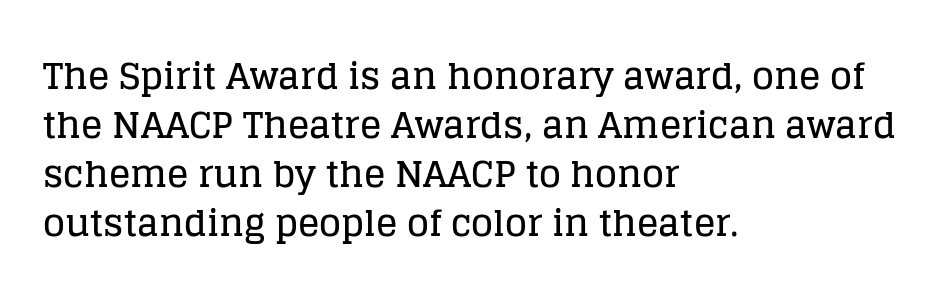
{"serif": "yes", "italic": "no", "width": "normal", "stroke_contrast": "low", "x_height": "large", "monospaced": "no", "underline": "no", "align": "left", "line_spacing": "normal", "line_spacing_ratio": 1.36, "letter_spacing": "normal", "letter_spacing_em": 0.0, "glyph_px": 36}
